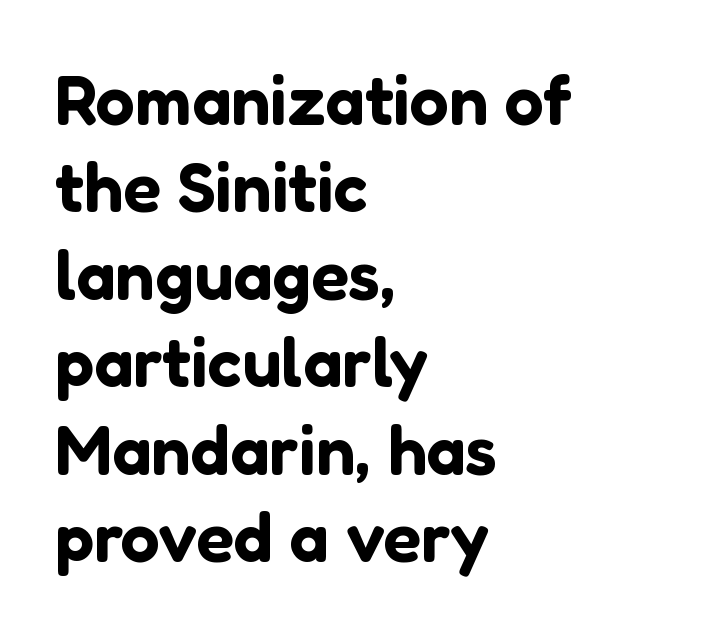
This rendering employs a face without finishing strokes, i.e., a sans-serif. This sample has the flowing, uneven cadence of proportional lettering. Notice how the passage keeps a crisp vertical edge on the left only. The face used here is rendered with its standard letterfit. Just letters on the line, the space beneath them empty. The axis of the letterforms is exactly vertical.
